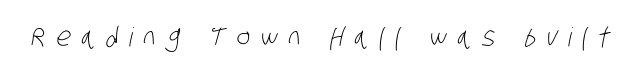
Q: Is the text bold? A: No.
Q: Is the text underlined? A: No.
Q: Is the spacing between letters normal or unusually wide? A: Unusually wide.
